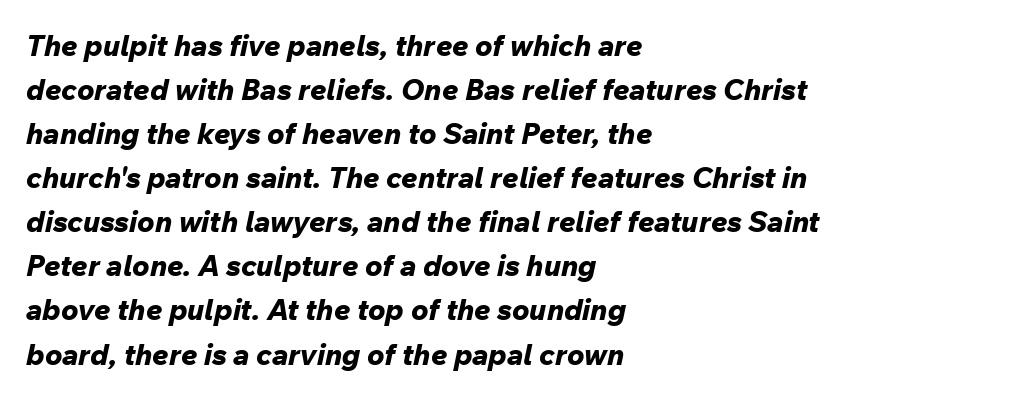
These words are printed bold, with thick strokes throughout. Line starts are locked; line ends wander. The passage shown is typed in a proportional face where columns would drift. The passage shown leans; its letterforms are oblique. A typesetter would call this zero additional tracking.
